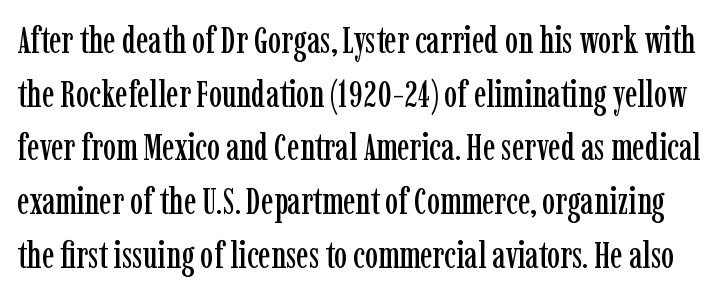
The image shows 37 px condensed serif type, upright; set normal line spacing (1.45x), normal letter spacing, not underlined; low stroke contrast and a medium x-height.
